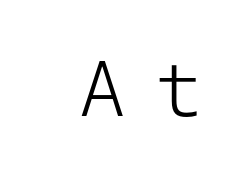
{"serif": "no", "italic": "no", "bold": "no", "weight": "light", "width": "normal", "stroke_contrast": "low", "x_height": "medium", "underline": "no", "letter_spacing": "wide", "letter_spacing_em": 0.4, "glyph_px": 75}
